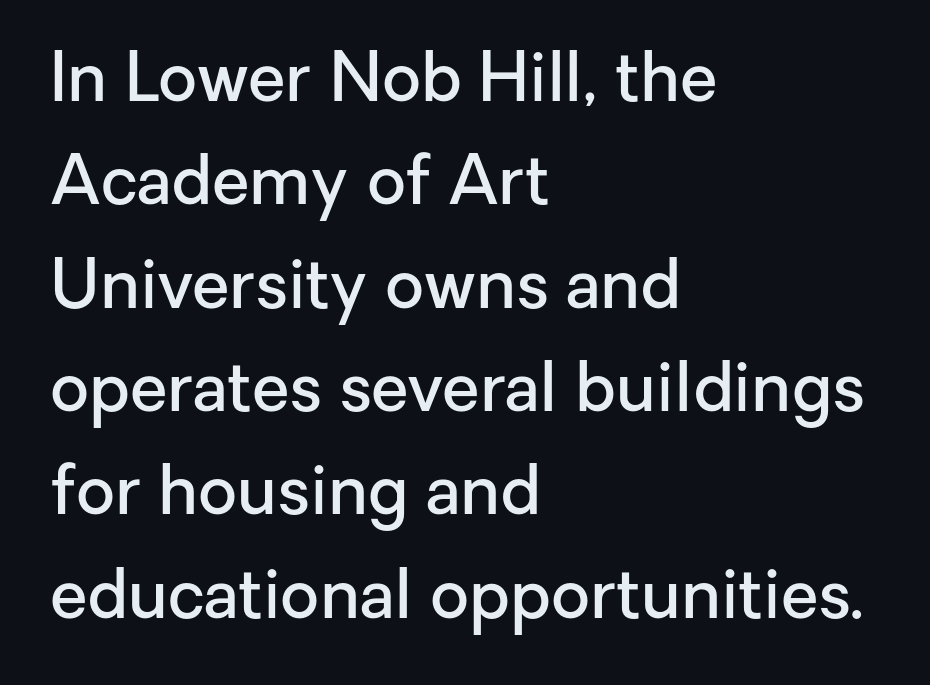
You could call the tracking neutral — neither tight nor loose. In terms of leading, this rendering sits right in the middle. This is moderately heavy type, rendered in semibold. The rendering uses natural spacing where letterforms have individual widths. Observe the absence of serifs on each vertical stroke in this sample.
